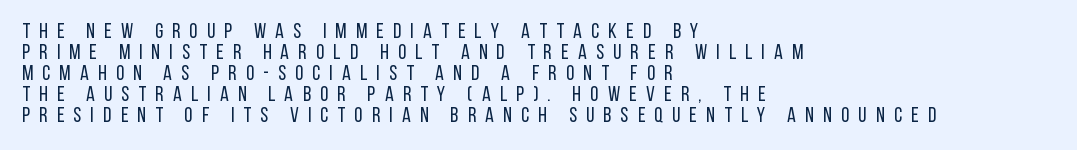
{"italic": "no", "bold": "no", "underline": "no", "align": "left", "line_spacing": "tight", "line_spacing_ratio": 1.0, "letter_spacing": "wide", "letter_spacing_em": 0.44, "glyph_px": 21}
